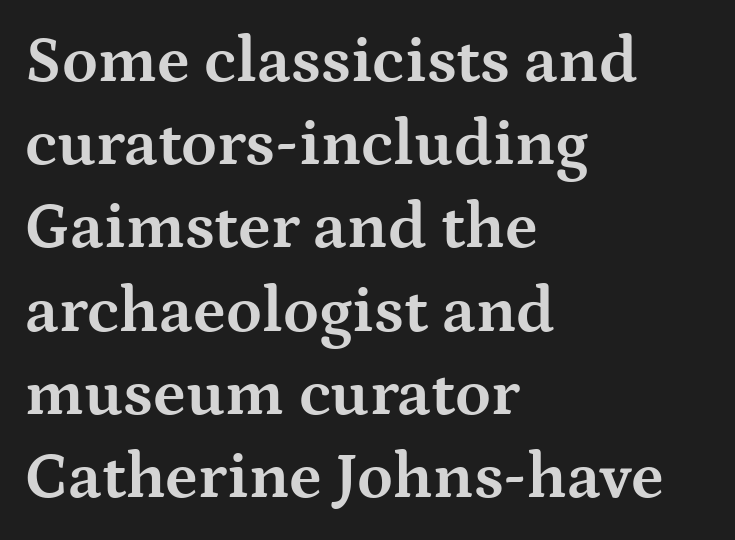
{"serif": "yes", "italic": "no", "bold": "yes", "weight": "bold", "width": "wide", "stroke_contrast": "medium", "x_height": "medium", "monospaced": "no", "underline": "no", "align": "left", "line_spacing": "normal", "line_spacing_ratio": 1.28, "letter_spacing": "normal", "letter_spacing_em": 0.0, "glyph_px": 65}
